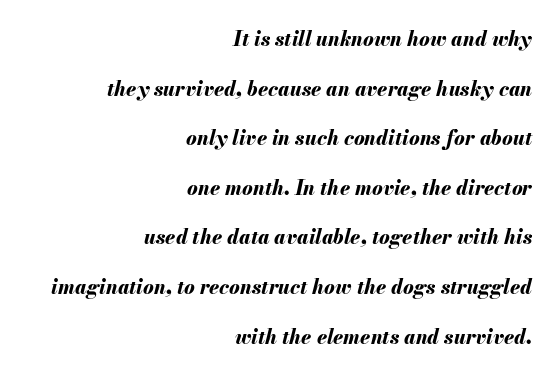
Notice how the passage keeps a crisp vertical edge on the right only. The glyphs look as if they've been sheared to an angle. This sample uses plain, unmodified letter spacing. Rows of type keep a wide berth in the vertical direction. The specimen omits any rule beneath the text block's lines.
